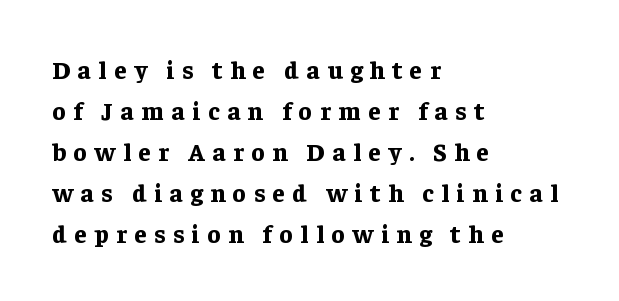
{"italic": "no", "bold": "yes", "underline": "no", "align": "left", "line_spacing": "normal", "line_spacing_ratio": 1.64, "letter_spacing": "wide", "letter_spacing_em": 0.3, "glyph_px": 25}
